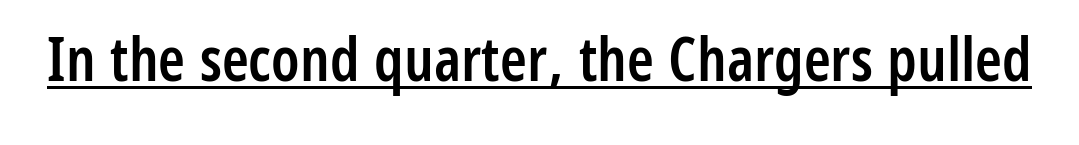
Does a line run under the words? Yes, clearly. The axis of the letterforms is exactly vertical. The line texture is even and compact thanks to regular tracking. The typeface chosen for these lines omits serifs. The sample has been set in demibold, a notch under bold.
